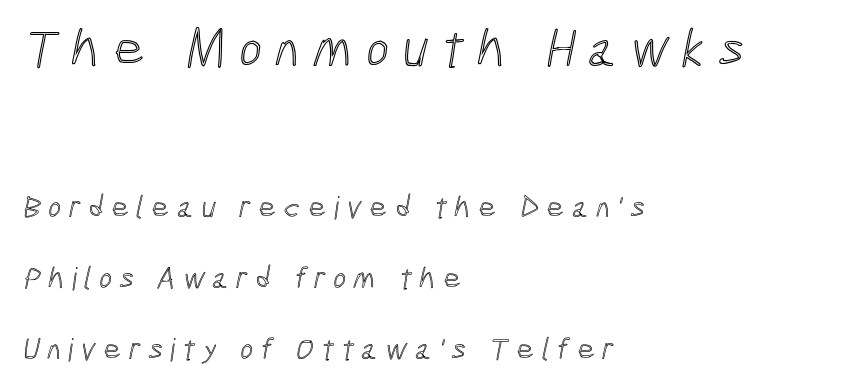
Q: Is the text underlined? A: No.
Q: How is the paragraph aligned? A: Left-aligned.
Q: Is the spacing between letters normal or unusually wide? A: Unusually wide.
Q: Is the spacing between lines tight, normal or loose? A: Loose.
Q: Which block of text is set in a larger size, the first (top) or the second (bottom)? A: The first (top) one.
Q: Width (condensed, normal, or wide)? A: Condensed.
Q: x-height? A: Medium.
Q: Monospaced? A: No.
